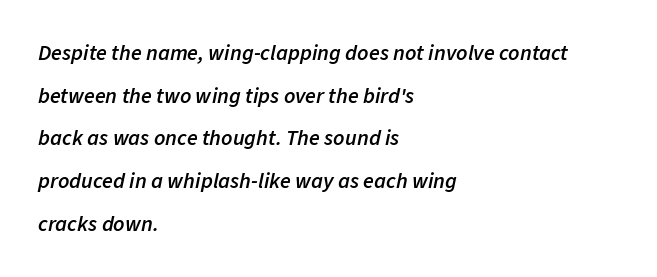
Beneath every word, the page is bare. Where is the straight margin? On the left. Is the letter spacing exaggerated? No — it looks like the ordinary default. In terms of posture, this sample is oblique.
